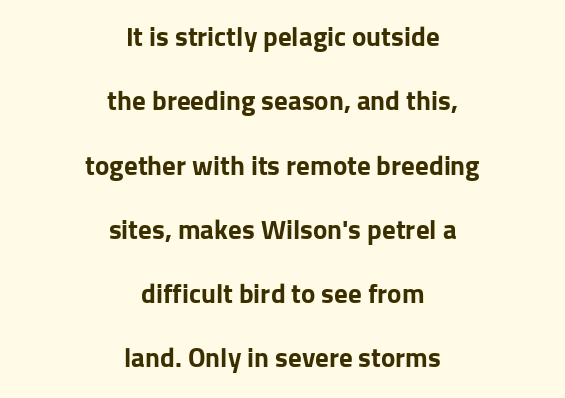
The image shows 27 px bold type, upright; set centered, loose line spacing (2.38x), normal letter spacing, not underlined.
